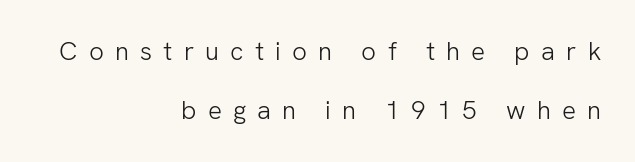
{"italic": "no", "bold": "no", "underline": "no", "align": "right", "line_spacing": "loose", "line_spacing_ratio": 2.28, "letter_spacing": "wide", "letter_spacing_em": 0.43, "glyph_px": 26}
